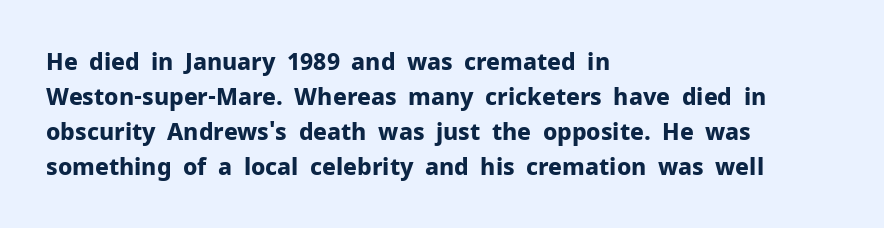
{"italic": "no", "bold": "yes", "underline": "no", "align": "left", "line_spacing": "normal", "line_spacing_ratio": 1.52, "letter_spacing": "normal", "letter_spacing_em": 0.0, "glyph_px": 23}
